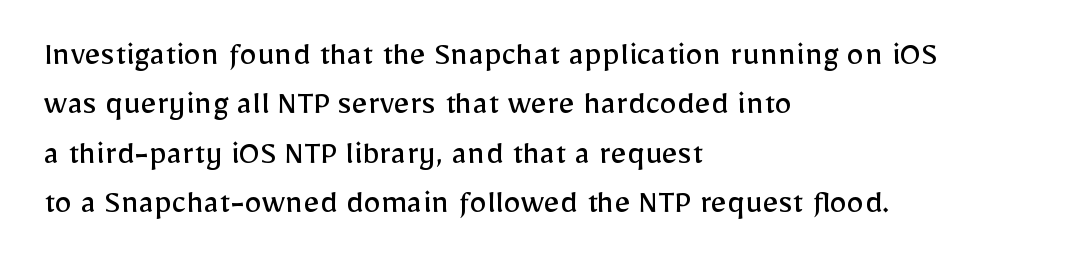
Type style note: lacks serifs. The vertical gap from one line to the next is medium. Tracking here is standard; glyphs follow each other at the usual distance. Bare-footed words on every line. Short and long lines alike share a common starting point at left. Unbolded letterforms with no extra heft.
